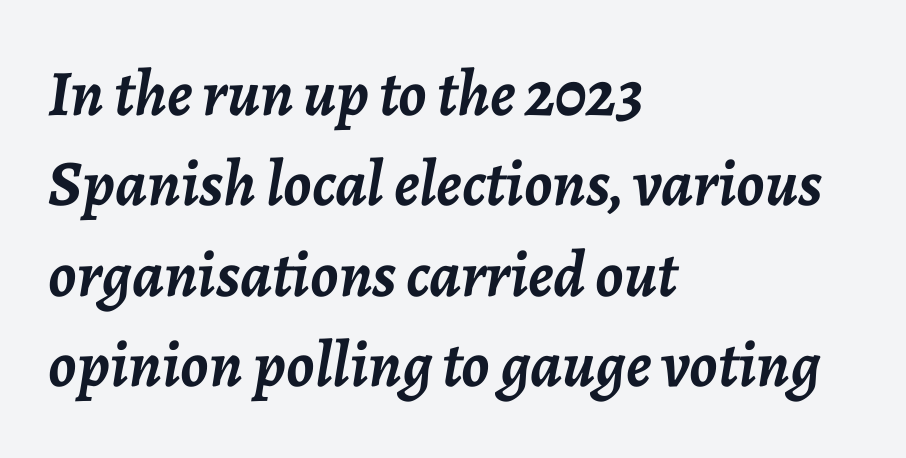
The letters advance in unequal steps, a hallmark of proportional type. Every character sits at an angle, as italics do. Every row of glyphs begins at an identical x-position on the left. Has an underline been added? It has not.
